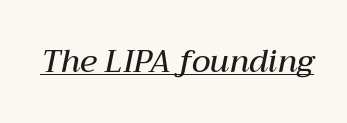
{"italic": "yes", "lean": "right", "slant_degrees": 12, "bold": "semi", "weight": "semibold", "width": "normal", "stroke_contrast": "medium", "x_height": "medium", "monospaced": "no", "underline": "yes", "letter_spacing": "normal", "letter_spacing_em": 0.0, "glyph_px": 31}
